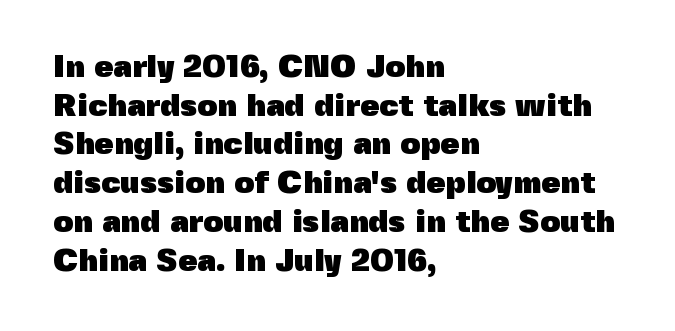
{"serif": "no", "italic": "no", "bold": "yes", "weight": "heavy", "width": "normal", "x_height": "medium", "monospaced": "no", "underline": "no", "align": "left", "line_spacing": "normal", "line_spacing_ratio": 1.25, "letter_spacing": "normal", "letter_spacing_em": 0.0, "glyph_px": 31}
